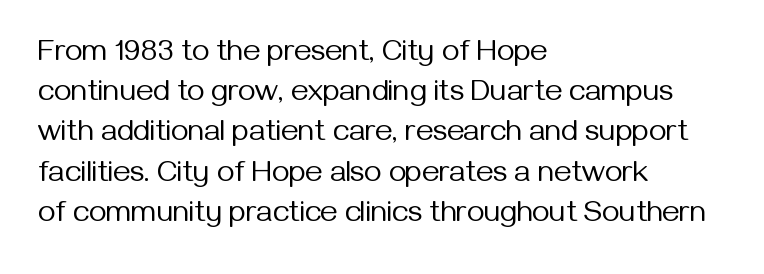
{"serif": "no", "italic": "no", "bold": "no", "weight": "regular", "width": "normal", "stroke_contrast": "medium", "x_height": "medium", "monospaced": "no", "underline": "no", "align": "left", "line_spacing": "normal", "line_spacing_ratio": 1.34, "letter_spacing": "normal", "letter_spacing_em": 0.0, "glyph_px": 30}
